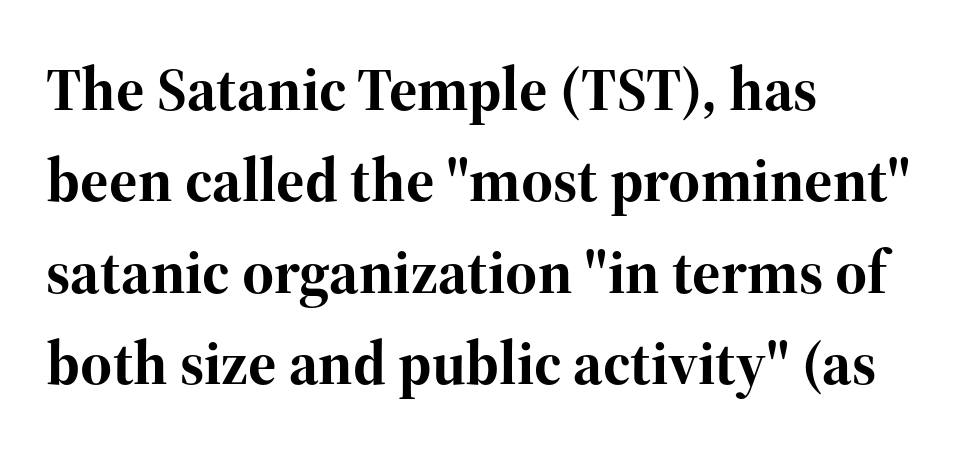
{"serif": "yes", "italic": "no", "bold": "yes", "weight": "bold", "width": "normal", "stroke_contrast": "high", "x_height": "medium", "monospaced": "no", "underline": "no", "align": "left", "line_spacing": "normal", "line_spacing_ratio": 1.5, "letter_spacing": "normal", "letter_spacing_em": 0.0, "glyph_px": 61}
